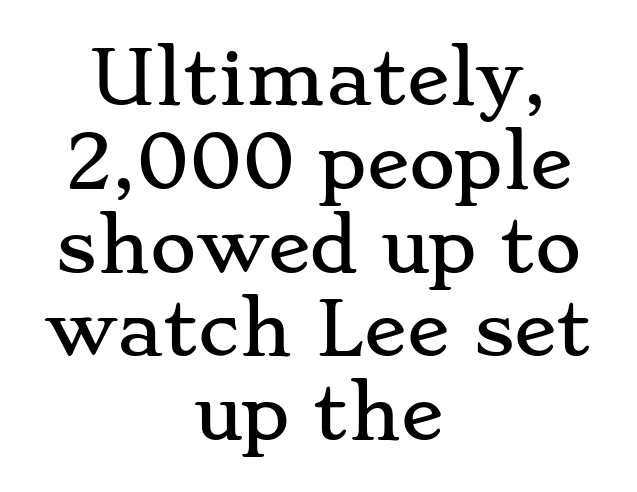
Q: Is the text italic (slanted)? A: No, it is upright.
Q: Is the typeface a serif or a sans-serif typeface? A: Serif.
Q: Is the text underlined? A: No.
Q: How is the paragraph aligned? A: Centered.
Q: Is the spacing between letters normal or unusually wide? A: Normal.
Q: Width (condensed, normal, or wide)? A: Wide.
Q: Stroke contrast? A: Low.
Q: x-height? A: Small.
Q: Monospaced? A: No.
